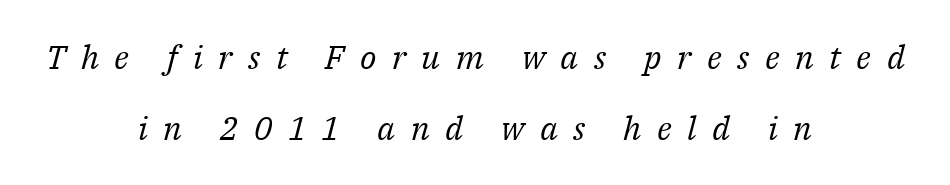
The image shows 33 px regular-weight serif type, italic (leaning right); set centered, loose line spacing (2.14x), unusually wide letter spacing (+0.47 em), not underlined; medium stroke contrast and a medium x-height.
